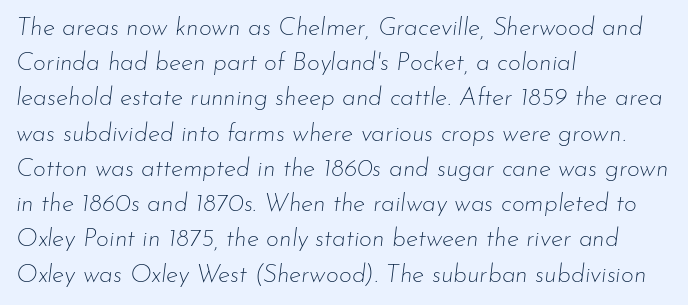
The image shows 25 px text type, italic (leaning right); set left-aligned, normal line spacing (1.41x), normal letter spacing, not underlined.
